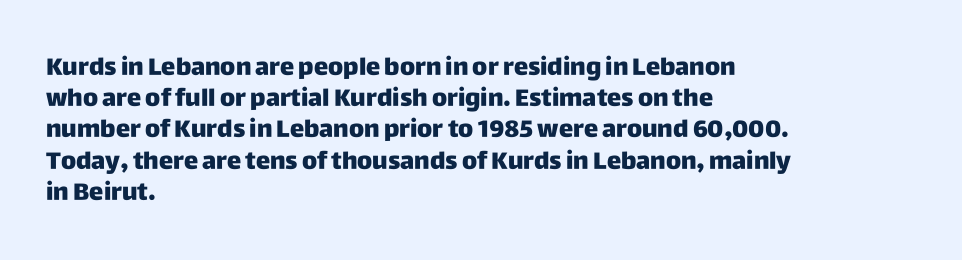
The image shows 24 px bold type, upright; set left-aligned, normal line spacing (1.3x), normal letter spacing, not underlined.
